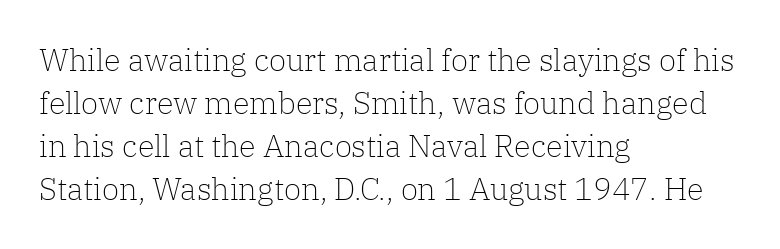
The gap between lines stays unmarked. Varying glyph widths throughout — classic text-font behaviour. Horizontal alignment here is leftward, the default for most running prose. The weight would be labelled regular, book, light, or lighter still. Unlike italic type, these characters show no tilt at all. Each letter's strokes conclude with small projecting serifs.
